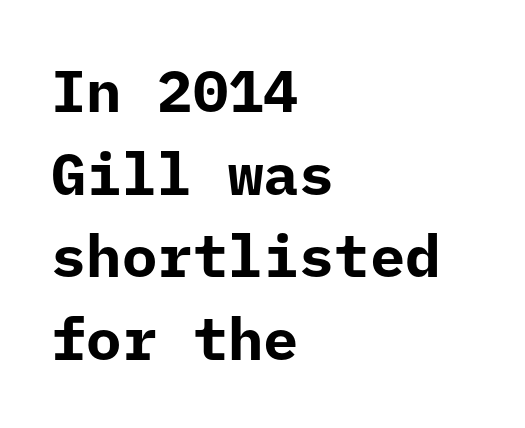
What's the leading like? Ordinary, nothing unusual. Font category for this specimen: sans-serif. Words float on clear page, feet unadorned. The passage shown is typed in a monospace face where columns stay perfectly aligned.
